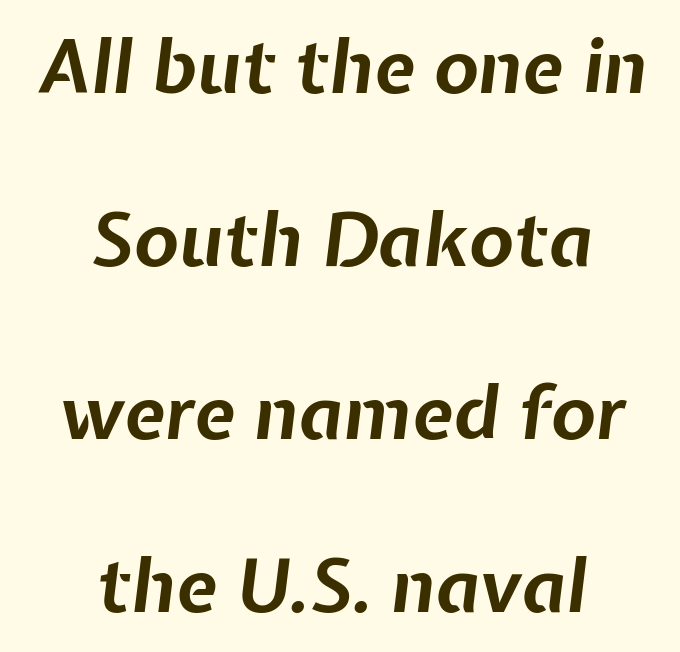
{"italic": "yes", "lean": "right", "slant_degrees": 7, "bold": "yes", "weight": "bold", "width": "normal", "stroke_contrast": "low", "x_height": "medium", "monospaced": "no", "underline": "no", "align": "center", "line_spacing": "loose", "line_spacing_ratio": 2.34, "letter_spacing": "normal", "letter_spacing_em": 0.0, "glyph_px": 74}
